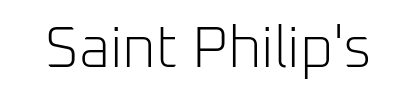
{"serif": "no", "italic": "no", "bold": "no", "weight": "light", "width": "normal", "stroke_contrast": "low", "x_height": "medium", "monospaced": "no", "underline": "no", "letter_spacing": "normal", "letter_spacing_em": 0.0, "glyph_px": 58}
